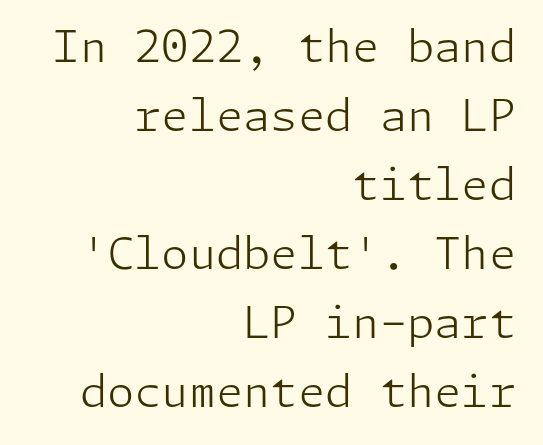
Q: Is the text bold? A: No.
Q: Is the text italic (slanted)? A: No, it is upright.
Q: Is the typeface a serif or a sans-serif typeface? A: Sans-serif.
Q: Is the text underlined? A: No.
Q: How is the paragraph aligned? A: Right-aligned.
Q: Is the spacing between letters normal or unusually wide? A: Normal.
Q: Is the spacing between lines tight, normal or loose? A: Normal.
Q: Width (condensed, normal, or wide)? A: Normal.
Q: Stroke contrast? A: Low.
Q: x-height? A: Medium.
